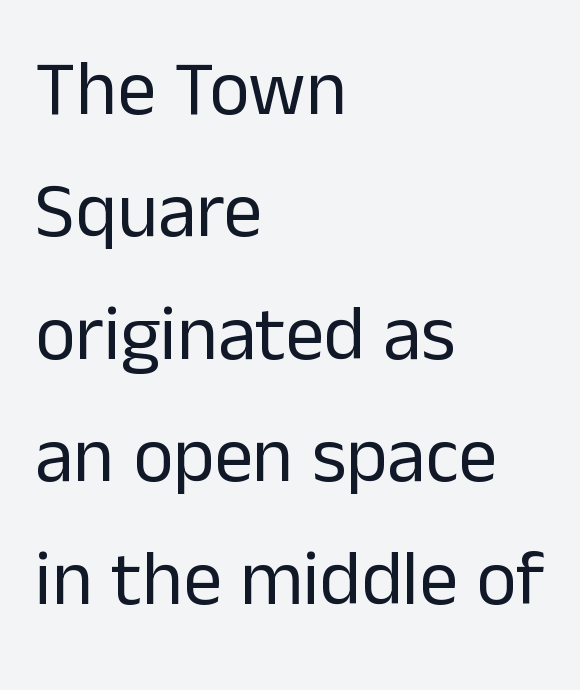
Q: Is the text bold? A: No.
Q: Is the text italic (slanted)? A: No, it is upright.
Q: Is the typeface a serif or a sans-serif typeface? A: Sans-serif.
Q: Is the text underlined? A: No.
Q: How is the paragraph aligned? A: Left-aligned.
Q: Is the spacing between letters normal or unusually wide? A: Normal.
Q: Is the spacing between lines tight, normal or loose? A: Normal.
Q: Width (condensed, normal, or wide)? A: Normal.
Q: Stroke contrast? A: Low.
Q: x-height? A: Medium.
Q: Monospaced? A: No.
